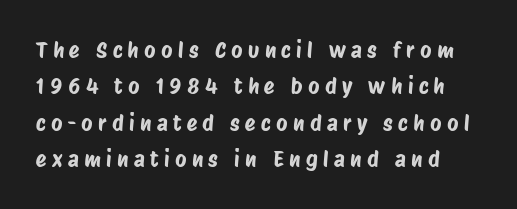
{"underline": "no", "line_spacing": "normal", "line_spacing_ratio": 1.65, "letter_spacing": "wide", "letter_spacing_em": 0.24, "glyph_px": 22}
